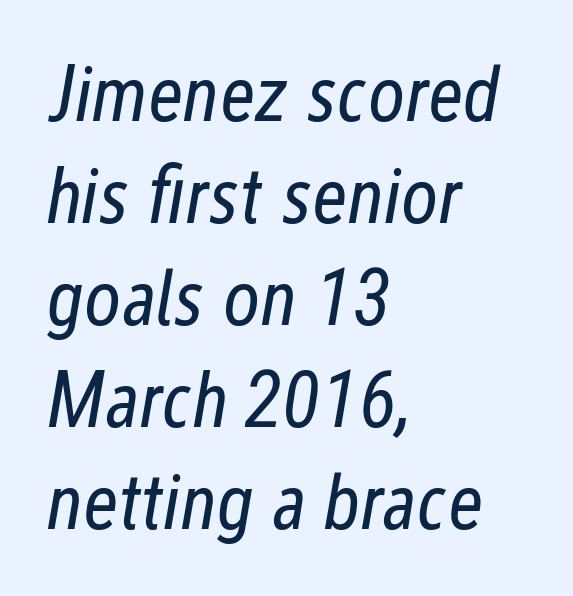
The letterforms sit shoulder to shoulder at normal distance. All the whitespace from short lines collects on the right. Character widths vary here, with narrow letters taking less room than wide ones. The letterforms sit at book weight or below.
